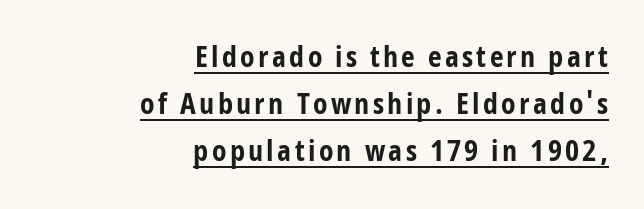
The image shows 30 px bold, condensed sans-serif type, upright; set right-aligned, normal line spacing (1.57x), underlined; low stroke contrast and a medium x-height.
